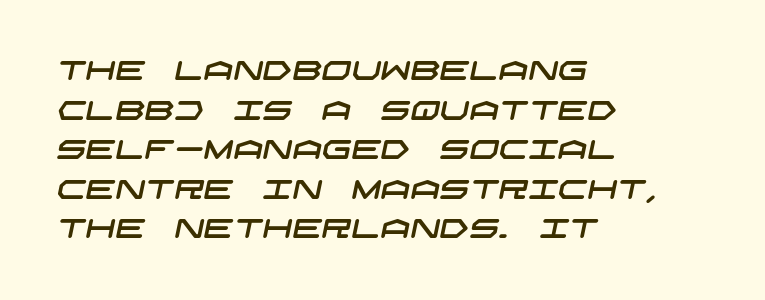
Q: Is the text underlined? A: No.
Q: How is the paragraph aligned? A: Left-aligned.
Q: Is the spacing between letters normal or unusually wide? A: Normal.
Q: Is the spacing between lines tight, normal or loose? A: Normal.
